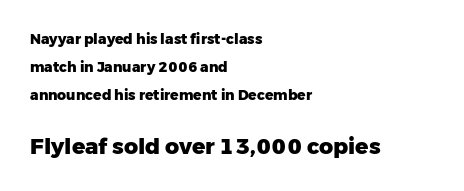
You get the small type first, then a jump to larger type. The lines are quadded left. In terms of leading, this rendering errs on the spacious side. The strip under each line holds only bare page. Do the letters lean? They stand straight. Thick stems and heavy bowls — unmistakably bold.
